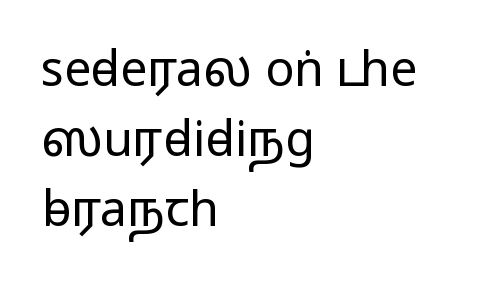
The image shows 48 px wide sans-serif type, upright; set left-aligned, normal line spacing (1.46x), normal letter spacing, not underlined; medium stroke contrast.
